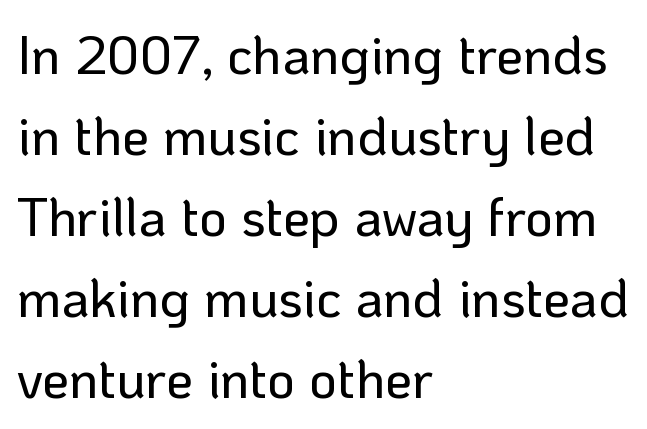
The image shows 54 px sans-serif type, upright; set left-aligned, normal line spacing (1.5x), normal letter spacing, not underlined; low stroke contrast and a medium x-height.
